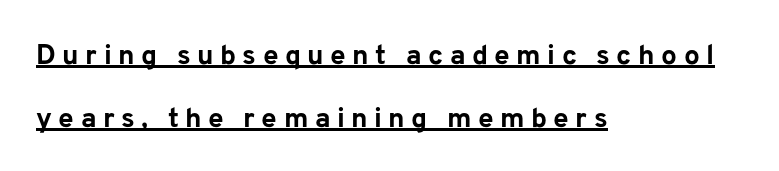
How heavy is the stroke? Heavy — this is a bold. Summary of vertical rhythm: relaxed, with wide interline spacing. Do the characters align in a grid? No, the font is proportional. The face used here is rendered with a markedly widened letterfit. The words here are underlined. Teacher's note: observe the even left margin — that is flush-left alignment.
